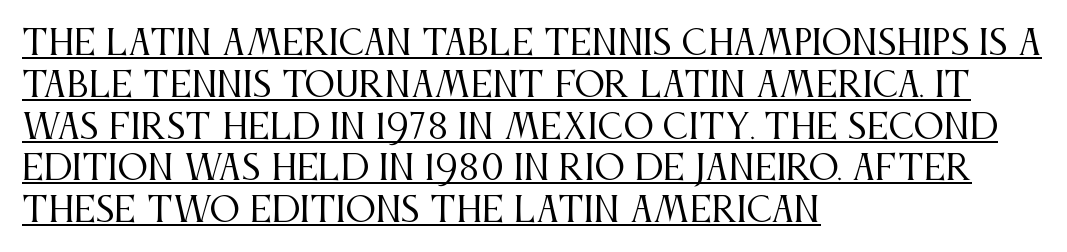
The image shows 34 px regular-weight, condensed serif type, upright; set left-aligned, line spacing 1.23x, normal letter spacing, underlined; medium stroke contrast and a large x-height.
